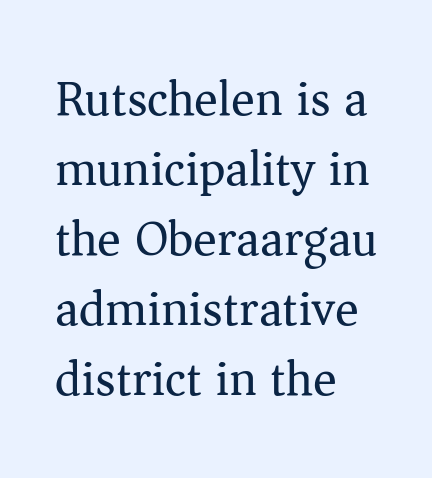
Q: Is the text bold? A: No.
Q: Is the text italic (slanted)? A: No, it is upright.
Q: Is the typeface a serif or a sans-serif typeface? A: Serif.
Q: Is the text underlined? A: No.
Q: How is the paragraph aligned? A: Left-aligned.
Q: Is the spacing between letters normal or unusually wide? A: Normal.
Q: Is the spacing between lines tight, normal or loose? A: Normal.
Q: Width (condensed, normal, or wide)? A: Normal.
Q: Stroke contrast? A: Medium.
Q: x-height? A: Medium.
Q: Monospaced? A: No.
